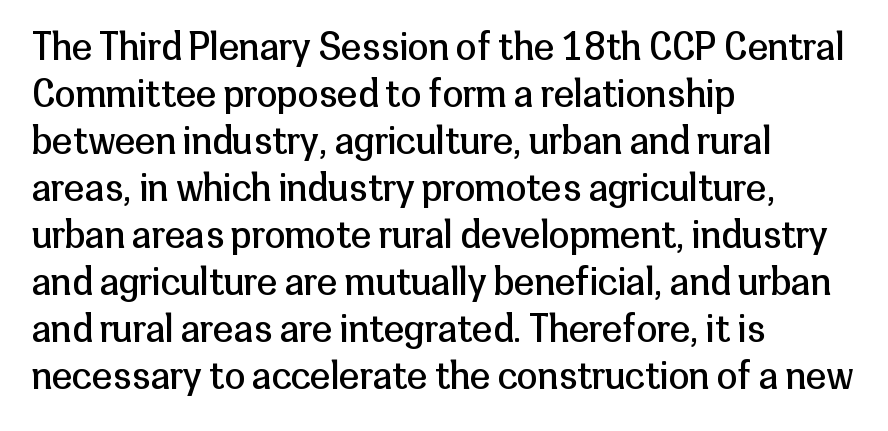
The image shows 37 px regular-weight sans-serif type, upright; set left-aligned, normal line spacing (1.27x), normal letter spacing, not underlined; low stroke contrast and a medium x-height.
